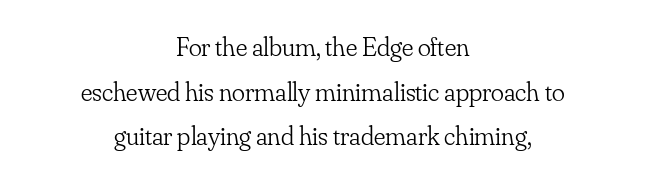
Q: Is the text bold? A: No.
Q: Is the text italic (slanted)? A: No, it is upright.
Q: Is the text underlined? A: No.
Q: How is the paragraph aligned? A: Centered.
Q: Is the spacing between letters normal or unusually wide? A: Normal.
Q: Is the spacing between lines tight, normal or loose? A: Normal.
